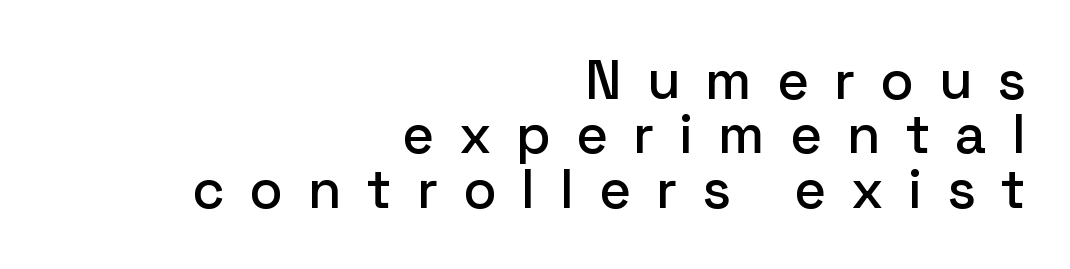
Honestly, the rows look squashed on top of each other. Notice how the passage keeps a crisp vertical edge on the right only. The rendering uses natural spacing where letterforms have individual widths. The strip under each line holds only bare page. Nothing sits at the stroke ends, so this counts as sans-serif.
